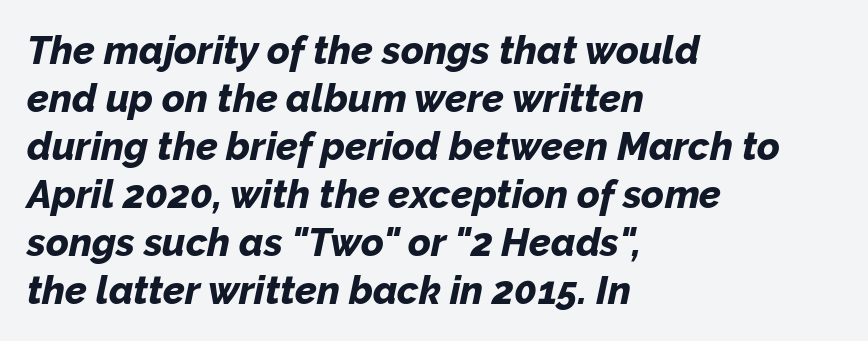
The image shows 39 px bold type, italic (leaning right); set left-aligned, line spacing 1.23x, normal letter spacing, not underlined; low stroke contrast and a medium x-height.
